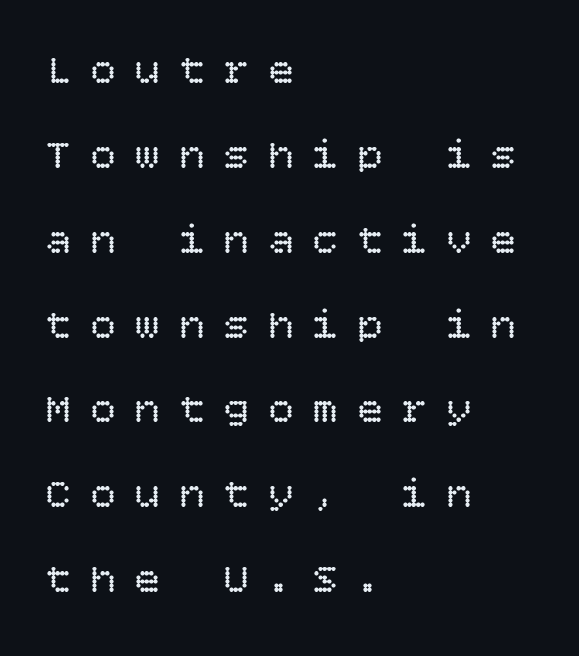
Q: Is the text bold? A: No.
Q: Is the text italic (slanted)? A: No, it is upright.
Q: Is the text underlined? A: No.
Q: How is the paragraph aligned? A: Left-aligned.
Q: Is the spacing between letters normal or unusually wide? A: Unusually wide.
Q: Is the spacing between lines tight, normal or loose? A: Loose.
Q: Width (condensed, normal, or wide)? A: Normal.
Q: Stroke contrast? A: Low.
Q: x-height? A: Large.
